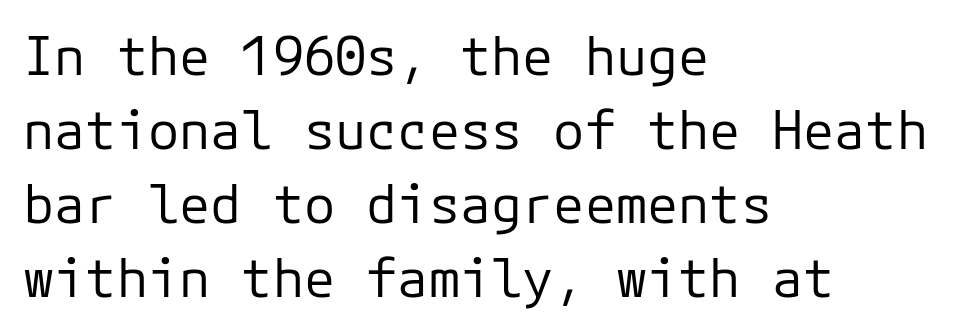
The face used here is a sans, in the tradition of grotesques and geometrics. The rendering uses a moderate line-height, typical for paragraphs. The weight tops out at a normal text grade. Quick note: underline off. Students, note that the glyphs here touch the page at normal intervals. You can tell it's not italic because the verticals are truly vertical.
